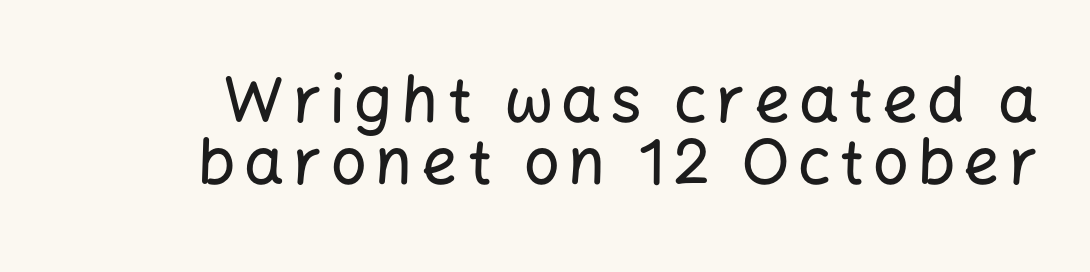
Q: Is the text italic (slanted)? A: No, it is upright.
Q: Is the typeface a serif or a sans-serif typeface? A: Sans-serif.
Q: Is the text underlined? A: No.
Q: Is the spacing between lines tight, normal or loose? A: Tight.
Q: Width (condensed, normal, or wide)? A: Normal.
Q: Stroke contrast? A: Low.
Q: x-height? A: Medium.
Q: Monospaced? A: No.
